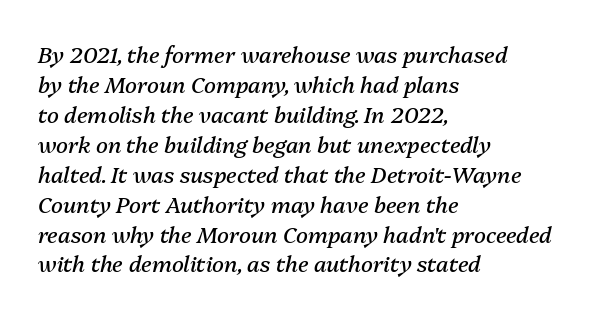
Q: Is the text bold? A: No.
Q: Is the text italic (slanted)? A: Yes, it leans right by about 13 degrees.
Q: Is the text underlined? A: No.
Q: How is the paragraph aligned? A: Left-aligned.
Q: Is the spacing between letters normal or unusually wide? A: Normal.
Q: Is the spacing between lines tight, normal or loose? A: Normal.
